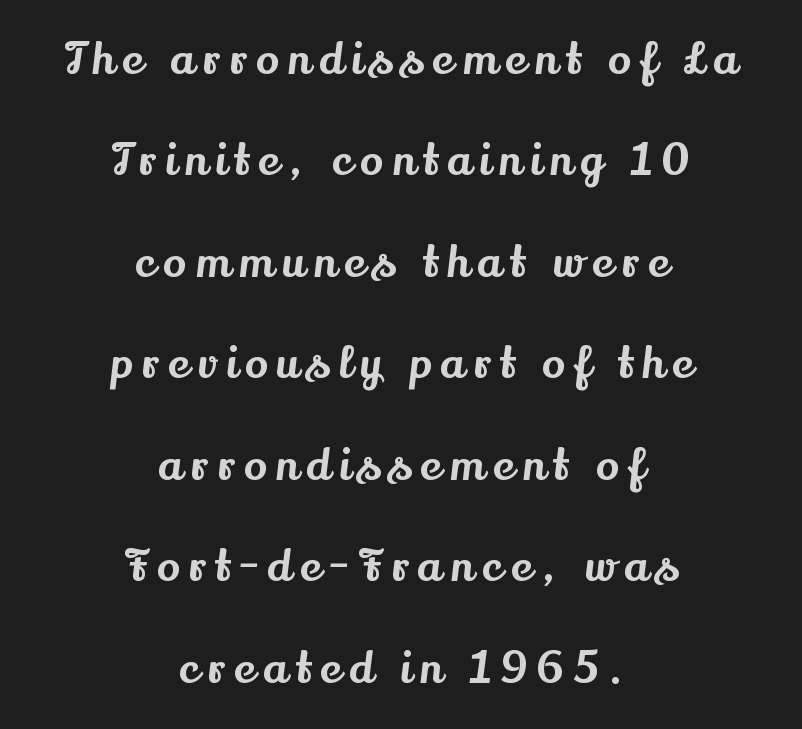
This is serif lettering, the kind often seen in printed books. The letters are spread apart with noticeably loose tracking. This rendering uses center alignment, leaving both contours irregular but symmetric. Horizontal bands of white between lines are thick stripes.
